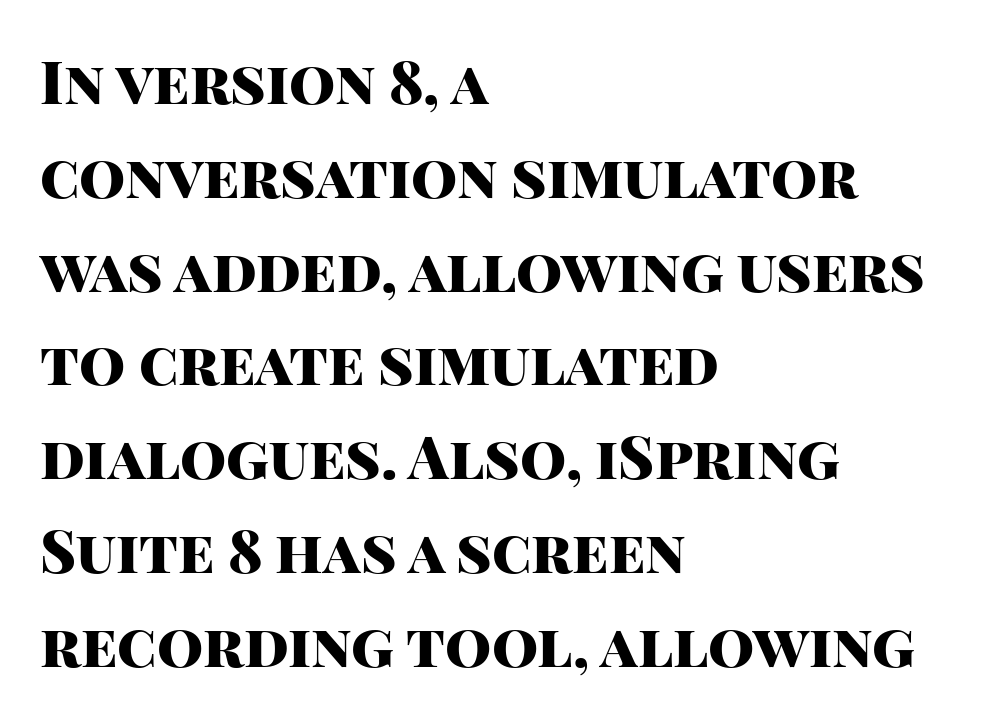
The image shows 59 px heavy sans-serif type, upright; set left-aligned, normal line spacing (1.59x), normal letter spacing, not underlined; high stroke contrast and a large x-height.
